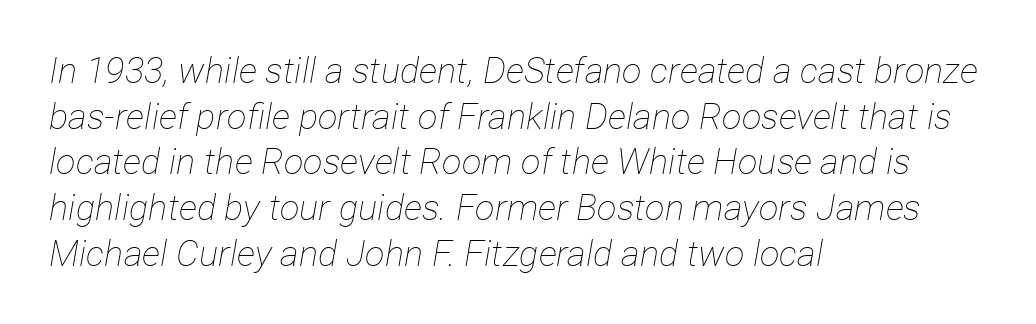
The horizontal fit of the characters is conventional and even. Is the block centered? No — it sits flush against the left margin. The passage shown leans; its letterforms are oblique. The face looks like a standard text weight, possibly lighter.
